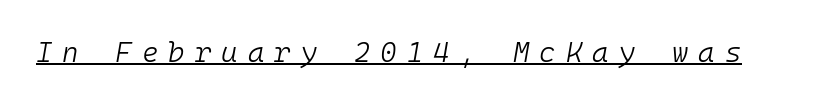
{"italic": "yes", "lean": "right", "slant_degrees": 10, "bold": "no", "weight": "light", "width": "normal", "stroke_contrast": "low", "x_height": "medium", "monospaced": "yes", "underline": "yes", "letter_spacing": "wide", "letter_spacing_em": 0.36, "glyph_px": 28}
